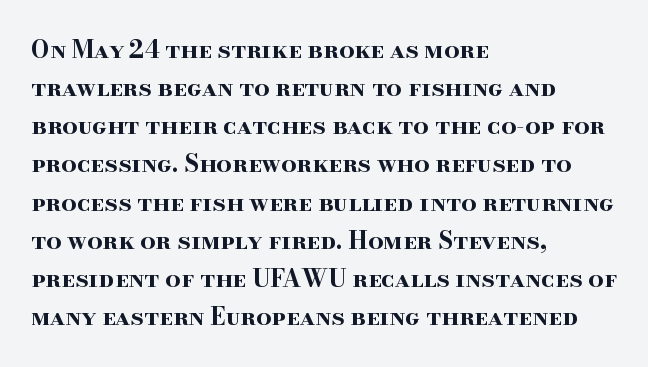
The image shows 24 px bold type, upright; set left-aligned, normal line spacing (1.59x), normal letter spacing, not underlined.
